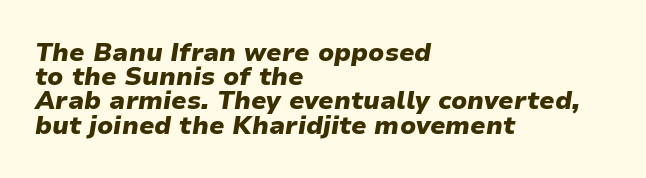
Q: Is the text bold? A: Yes.
Q: Is the text italic (slanted)? A: Yes, it leans right by about 9 degrees.
Q: Is the text underlined? A: No.
Q: How is the paragraph aligned? A: Left-aligned.
Q: Is the spacing between letters normal or unusually wide? A: Normal.
Q: Is the spacing between lines tight, normal or loose? A: Tight.
